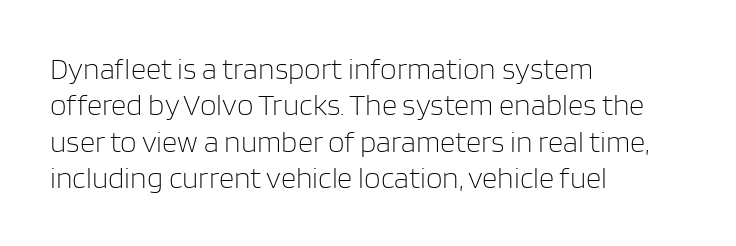
The face used here is proportionally spaced, like ordinary book or web type. A light-to-regular cut is what we see here. The type is set solid horizontally, with unmodified tracking. Ordinary non-slanted type is in use. This rendering features lettering with no underline.
